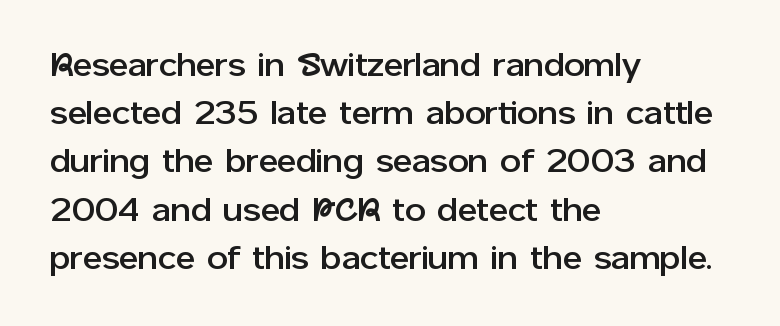
Q: Is the text italic (slanted)? A: No, it is upright.
Q: Is the typeface a serif or a sans-serif typeface? A: Sans-serif.
Q: Is the text underlined? A: No.
Q: How is the paragraph aligned? A: Left-aligned.
Q: Is the spacing between letters normal or unusually wide? A: Normal.
Q: Is the spacing between lines tight, normal or loose? A: Normal.
Q: Width (condensed, normal, or wide)? A: Normal.
Q: Stroke contrast? A: Low.
Q: x-height? A: Medium.
Q: Monospaced? A: No.
